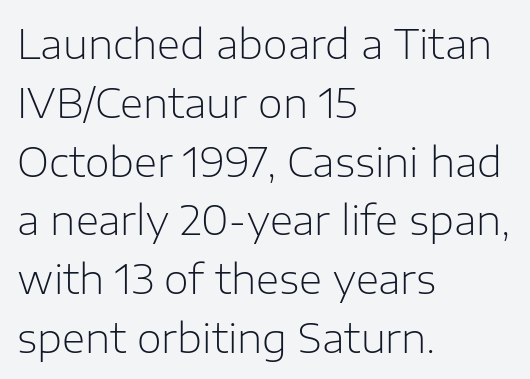
Q: Is the text bold? A: No.
Q: Is the text italic (slanted)? A: No, it is upright.
Q: Is the typeface a serif or a sans-serif typeface? A: Sans-serif.
Q: Is the text underlined? A: No.
Q: How is the paragraph aligned? A: Left-aligned.
Q: Is the spacing between letters normal or unusually wide? A: Normal.
Q: Is the spacing between lines tight, normal or loose? A: Normal.
Q: Width (condensed, normal, or wide)? A: Normal.
Q: Stroke contrast? A: Low.
Q: x-height? A: Medium.
Q: Monospaced? A: No.
